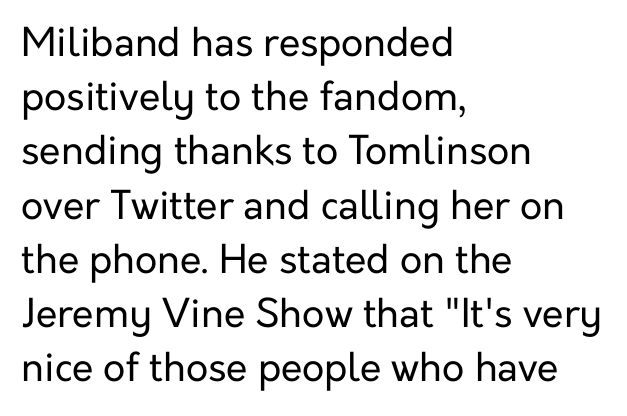
{"serif": "no", "italic": "no", "bold": "no", "weight": "regular", "width": "normal", "stroke_contrast": "low", "x_height": "medium", "monospaced": "no", "underline": "no", "align": "left", "line_spacing": "normal", "line_spacing_ratio": 1.39, "letter_spacing": "normal", "letter_spacing_em": 0.0, "glyph_px": 39}
